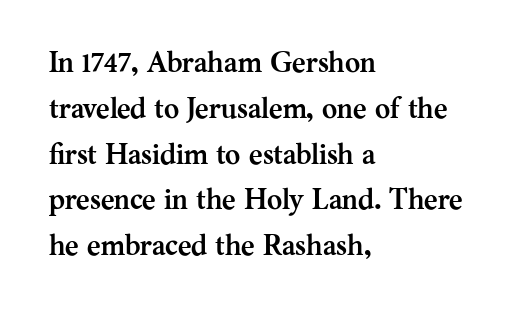
Q: Is the text bold? A: Yes.
Q: Is the text italic (slanted)? A: No, it is upright.
Q: Is the typeface a serif or a sans-serif typeface? A: Serif.
Q: Is the text underlined? A: No.
Q: How is the paragraph aligned? A: Left-aligned.
Q: Is the spacing between letters normal or unusually wide? A: Normal.
Q: Is the spacing between lines tight, normal or loose? A: Normal.
Q: Width (condensed, normal, or wide)? A: Normal.
Q: Stroke contrast? A: Medium.
Q: x-height? A: Medium.
Q: Monospaced? A: No.
